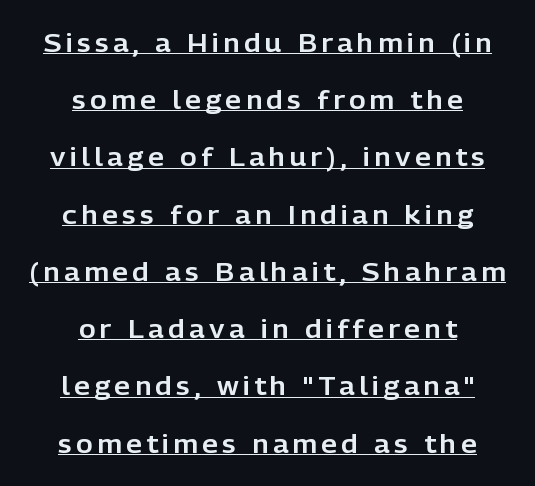
{"italic": "no", "underline": "yes", "align": "center", "line_spacing": "loose", "line_spacing_ratio": 2.29, "glyph_px": 25}
